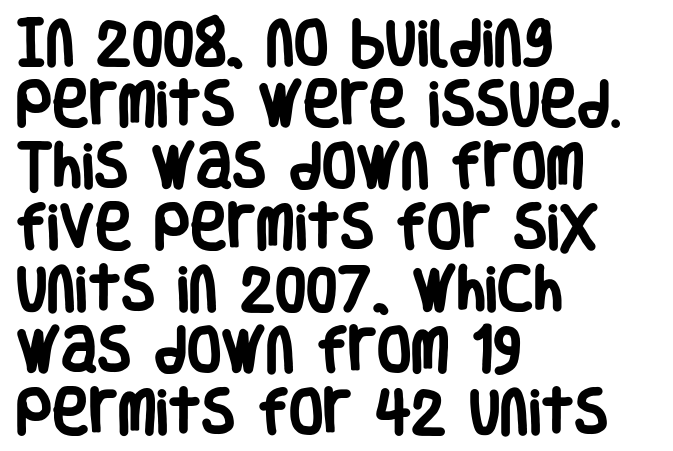
Q: Is the text bold? A: Yes.
Q: Is the text italic (slanted)? A: No, it is upright.
Q: Is the typeface a serif or a sans-serif typeface? A: Sans-serif.
Q: Is the text underlined? A: No.
Q: How is the paragraph aligned? A: Left-aligned.
Q: Is the spacing between letters normal or unusually wide? A: Normal.
Q: Width (condensed, normal, or wide)? A: Condensed.
Q: Stroke contrast? A: Low.
Q: x-height? A: Large.
Q: Monospaced? A: No.
